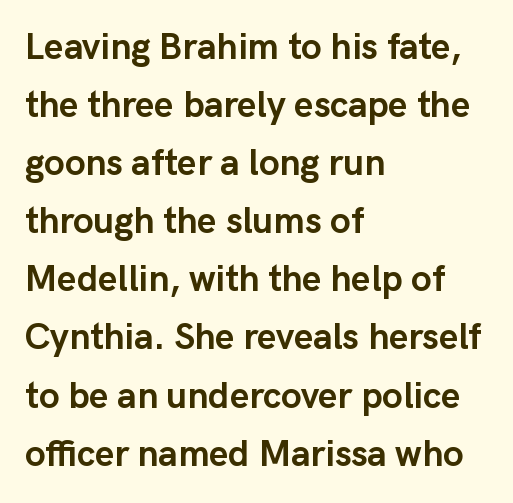
{"serif": "no", "italic": "no", "bold": "yes", "weight": "semibold", "width": "normal", "stroke_contrast": "low", "x_height": "medium", "monospaced": "no", "underline": "no", "align": "left", "line_spacing": "normal", "line_spacing_ratio": 1.57, "letter_spacing": "normal", "letter_spacing_em": 0.0, "glyph_px": 37}
